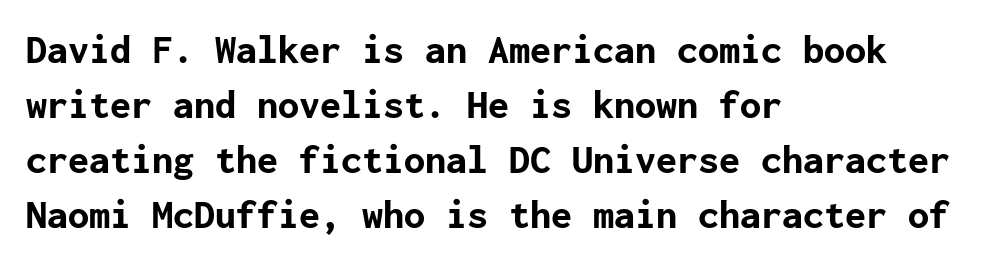
Q: Is the text bold? A: Yes.
Q: Is the text italic (slanted)? A: No, it is upright.
Q: Is the typeface a serif or a sans-serif typeface? A: Sans-serif.
Q: Is the text underlined? A: No.
Q: How is the paragraph aligned? A: Left-aligned.
Q: Is the spacing between letters normal or unusually wide? A: Normal.
Q: Is the spacing between lines tight, normal or loose? A: Normal.
Q: Width (condensed, normal, or wide)? A: Normal.
Q: Stroke contrast? A: Low.
Q: x-height? A: Medium.
